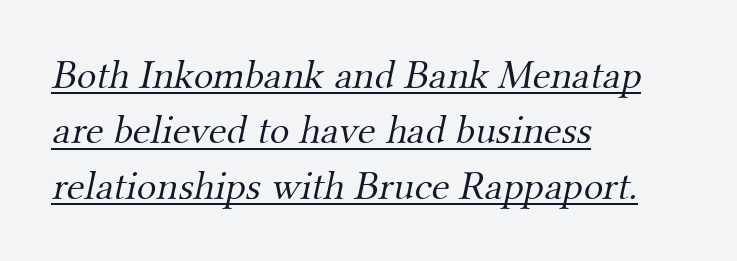
Q: Is the text bold? A: No.
Q: Is the typeface a serif or a sans-serif typeface? A: Serif.
Q: Is the text underlined? A: Yes.
Q: How is the paragraph aligned? A: Left-aligned.
Q: Is the spacing between letters normal or unusually wide? A: Normal.
Q: Is the spacing between lines tight, normal or loose? A: Normal.
Q: Width (condensed, normal, or wide)? A: Normal.
Q: Stroke contrast? A: Medium.
Q: x-height? A: Small.
Q: Monospaced? A: No.
